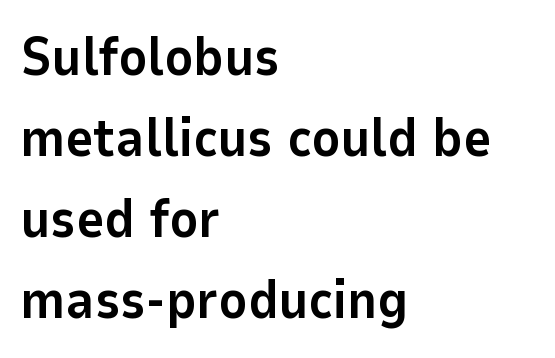
The image shows 54 px bold sans-serif type, upright; set left-aligned, normal line spacing (1.5x), normal letter spacing, not underlined; low stroke contrast and a medium x-height.
